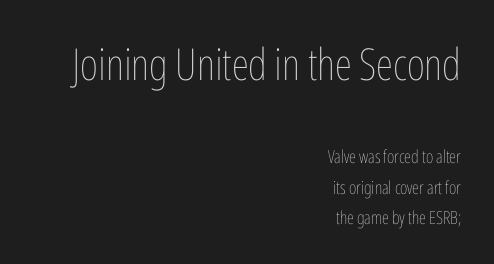
Q: Is the text bold? A: No.
Q: Is the text italic (slanted)? A: No, it is upright.
Q: Is the text underlined? A: No.
Q: How is the paragraph aligned? A: Right-aligned.
Q: Is the spacing between letters normal or unusually wide? A: Normal.
Q: Is the spacing between lines tight, normal or loose? A: Normal.
Q: Which block of text is set in a larger size, the first (top) or the second (bottom)? A: The first (top) one.
Q: Width (condensed, normal, or wide)? A: Condensed.
Q: Stroke contrast? A: Low.
Q: x-height? A: Medium.
Q: Monospaced? A: No.
